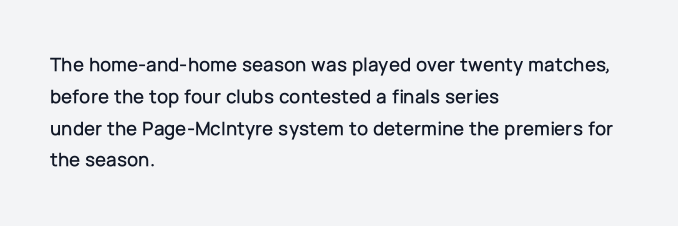
Q: Is the text italic (slanted)? A: No, it is upright.
Q: Is the text underlined? A: No.
Q: How is the paragraph aligned? A: Left-aligned.
Q: Is the spacing between letters normal or unusually wide? A: Normal.
Q: Is the spacing between lines tight, normal or loose? A: Normal.
